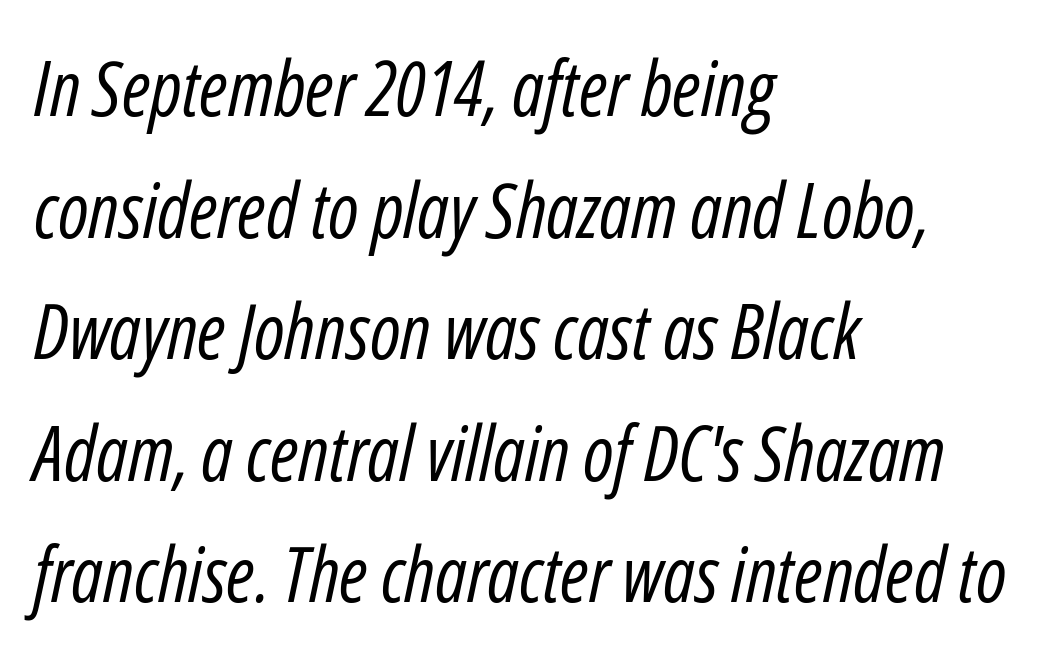
The image shows 76 px regular-weight, condensed type, italic (leaning right); set left-aligned, normal line spacing (1.6x), normal letter spacing, not underlined; low stroke contrast and a medium x-height.
